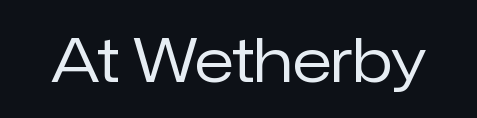
{"serif": "no", "italic": "no", "bold": "no", "weight": "regular", "width": "normal", "stroke_contrast": "low", "x_height": "medium", "monospaced": "no", "underline": "no", "letter_spacing": "normal", "letter_spacing_em": 0.0, "glyph_px": 59}
